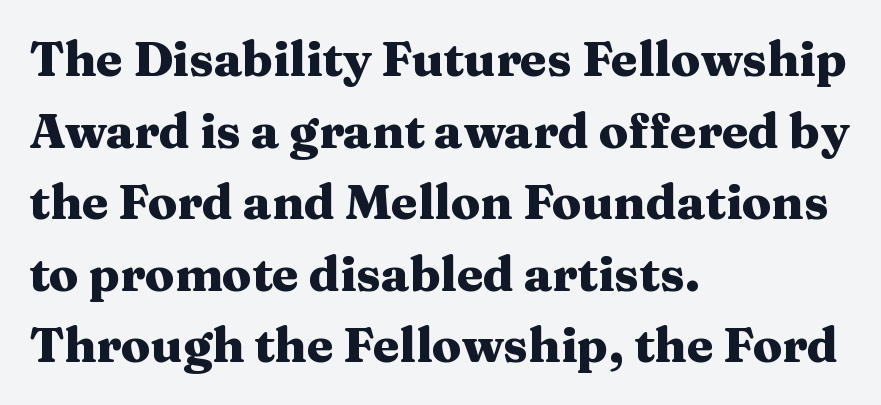
{"serif": "yes", "italic": "no", "bold": "yes", "weight": "heavy", "width": "wide", "stroke_contrast": "medium", "x_height": "medium", "monospaced": "no", "underline": "no", "align": "left", "line_spacing": "normal", "line_spacing_ratio": 1.49, "letter_spacing": "normal", "letter_spacing_em": 0.0, "glyph_px": 48}
